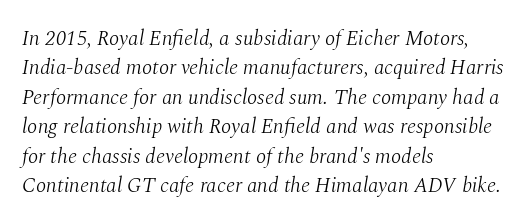
{"italic": "yes", "lean": "right", "slant_degrees": 10, "bold": "no", "underline": "no", "align": "left", "line_spacing": "normal", "line_spacing_ratio": 1.4, "letter_spacing": "normal", "letter_spacing_em": 0.0, "glyph_px": 21}
